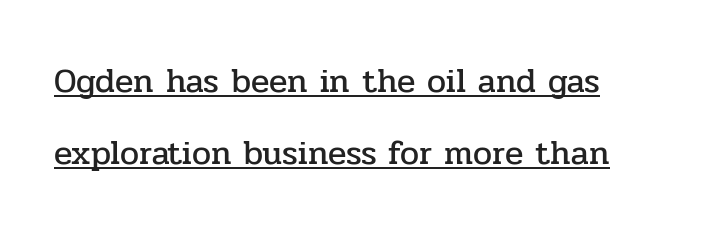
{"serif": "yes", "italic": "no", "width": "normal", "stroke_contrast": "low", "x_height": "medium", "monospaced": "no", "underline": "yes", "line_spacing": "loose", "line_spacing_ratio": 2.13, "letter_spacing": "normal", "letter_spacing_em": 0.0, "glyph_px": 34}
